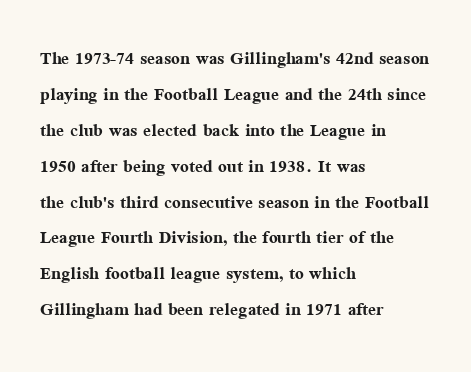
The line-height multiplier appears to be the usual default. Plain, unruled lines of type. The type is set solid horizontally, with unmodified tracking. Horizontal alignment here is leftward, the default for most running prose. Does the weight exceed regular? Yes, all the way to bold.
